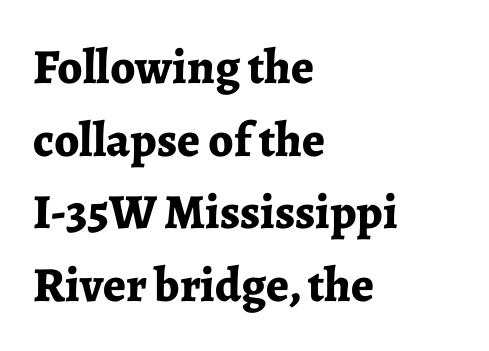
The image shows 49 px bold serif type, upright; set left-aligned, normal line spacing (1.48x), normal letter spacing, not underlined; low stroke contrast and a medium x-height.
